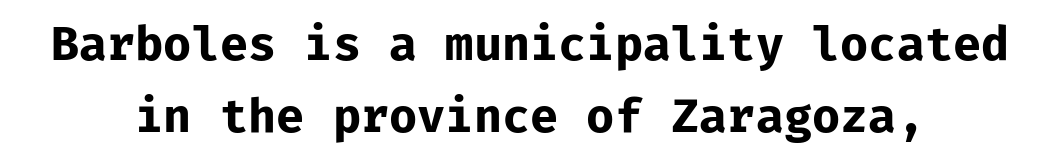
Q: Is the text bold? A: Yes.
Q: Is the text italic (slanted)? A: No, it is upright.
Q: Is the typeface a serif or a sans-serif typeface? A: Sans-serif.
Q: Is the text underlined? A: No.
Q: How is the paragraph aligned? A: Centered.
Q: Is the spacing between letters normal or unusually wide? A: Normal.
Q: Is the spacing between lines tight, normal or loose? A: Normal.
Q: Width (condensed, normal, or wide)? A: Normal.
Q: Stroke contrast? A: Low.
Q: x-height? A: Medium.
Q: Monospaced? A: Yes.
